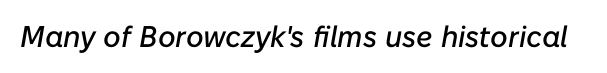
Quick note: italic. The gap between lines stays unmarked. Here the designer chose a conventional face with non-uniform glyph widths. You could call the tracking neutral — neither tight nor loose.
